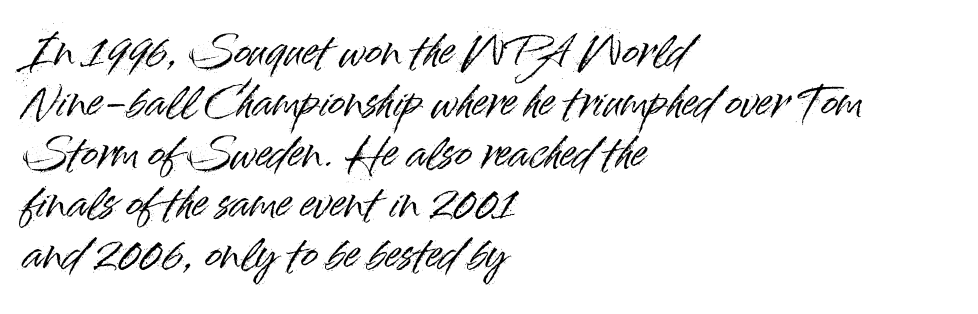
A clean baseline with only descenders dipping below it. How would I describe the line gaps? Plain and ordinary. The characters display no serif detailing; their extremities are plain. Is this a fixed-width face? No — the glyphs have proportional, varying widths.
